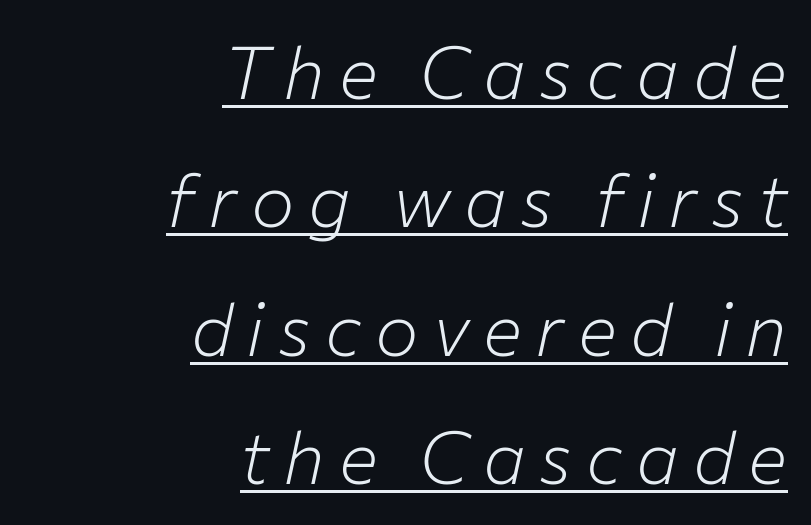
Q: Is the text bold? A: No.
Q: Is the text italic (slanted)? A: Yes, it leans right by about 12 degrees.
Q: Is the text underlined? A: Yes.
Q: How is the paragraph aligned? A: Right-aligned.
Q: Width (condensed, normal, or wide)? A: Normal.
Q: Stroke contrast? A: Low.
Q: x-height? A: Medium.
Q: Monospaced? A: No.
